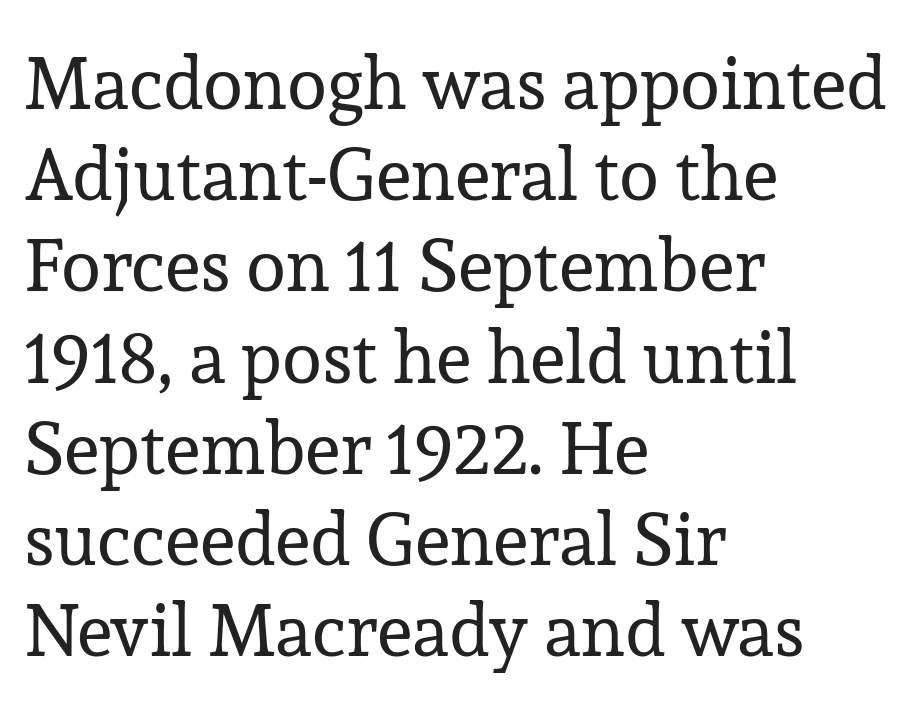
Q: Is the text bold? A: No.
Q: Is the text italic (slanted)? A: No, it is upright.
Q: Is the typeface a serif or a sans-serif typeface? A: Serif.
Q: Is the text underlined? A: No.
Q: How is the paragraph aligned? A: Left-aligned.
Q: Is the spacing between letters normal or unusually wide? A: Normal.
Q: Is the spacing between lines tight, normal or loose? A: Normal.
Q: Width (condensed, normal, or wide)? A: Normal.
Q: Stroke contrast? A: Low.
Q: x-height? A: Medium.
Q: Monospaced? A: No.
